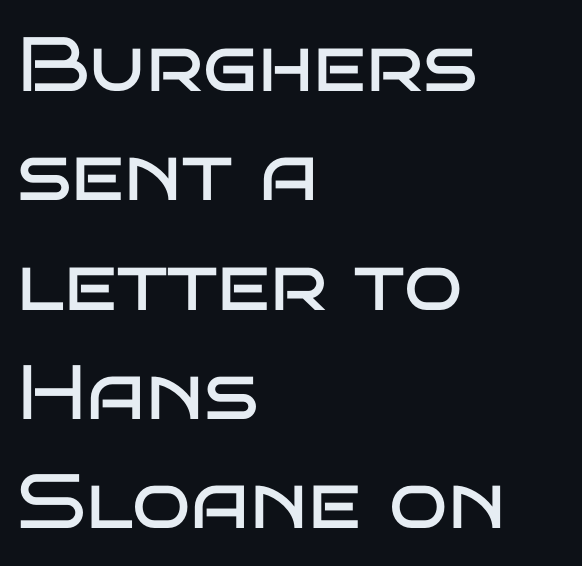
Q: Is the text bold? A: No.
Q: Is the text italic (slanted)? A: No, it is upright.
Q: Is the typeface a serif or a sans-serif typeface? A: Sans-serif.
Q: Is the text underlined? A: No.
Q: How is the paragraph aligned? A: Left-aligned.
Q: Is the spacing between letters normal or unusually wide? A: Normal.
Q: Is the spacing between lines tight, normal or loose? A: Normal.
Q: Width (condensed, normal, or wide)? A: Wide.
Q: Stroke contrast? A: Low.
Q: x-height? A: Large.
Q: Monospaced? A: No.
